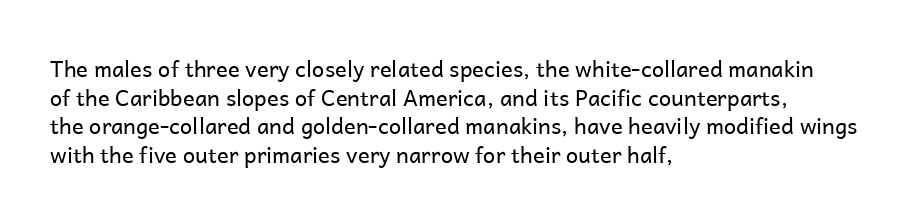
Q: Is the text bold? A: No.
Q: Is the text italic (slanted)? A: No, it is upright.
Q: Is the text underlined? A: No.
Q: How is the paragraph aligned? A: Left-aligned.
Q: Is the spacing between letters normal or unusually wide? A: Normal.
Q: Is the spacing between lines tight, normal or loose? A: Normal.
